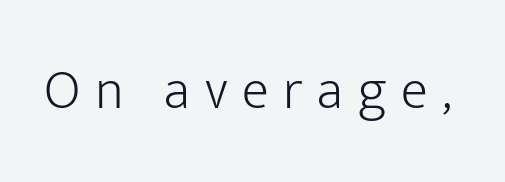
{"serif": "no", "italic": "no", "bold": "no", "weight": "light", "width": "normal", "stroke_contrast": "low", "x_height": "medium", "monospaced": "no", "underline": "no", "letter_spacing": "wide", "letter_spacing_em": 0.26, "glyph_px": 56}
